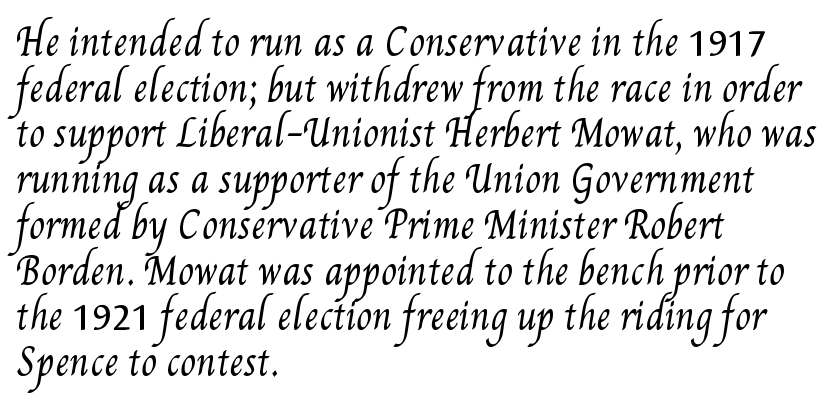
{"bold": "no", "weight": "regular", "width": "condensed", "stroke_contrast": "medium", "x_height": "small", "monospaced": "no", "underline": "no", "align": "left", "line_spacing": "normal", "line_spacing_ratio": 1.27, "letter_spacing": "normal", "letter_spacing_em": 0.0, "glyph_px": 36}
